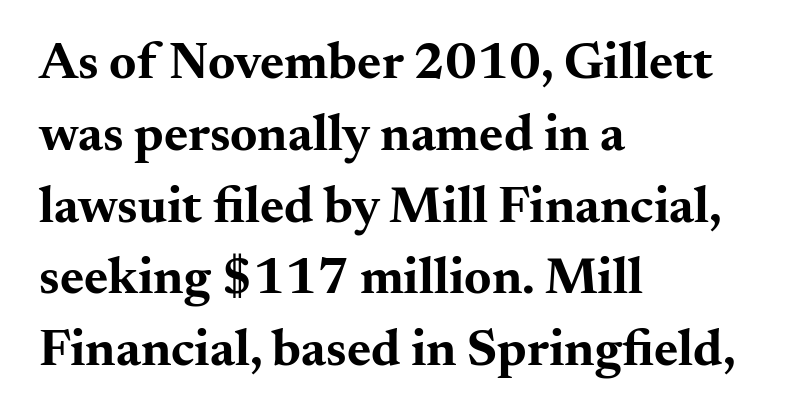
The image shows 52 px bold, wide serif type, upright; set left-aligned, normal line spacing (1.38x), normal letter spacing, not underlined; medium stroke contrast and a small x-height.
